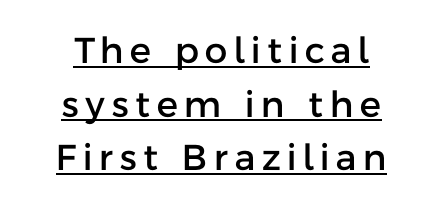
{"serif": "no", "italic": "no", "width": "normal", "stroke_contrast": "low", "x_height": "medium", "monospaced": "no", "underline": "yes", "align": "center", "line_spacing": "normal", "line_spacing_ratio": 1.49, "glyph_px": 36}
